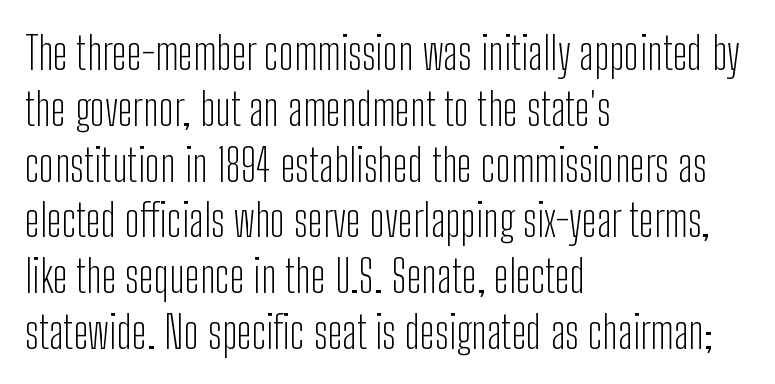
The paragraph shown leans on its left margin. No feet cap the strokes, marking this as sans-serif type. Beneath every word, the page is bare. Observe the ordinary spacing: letters are neighbours, not strangers. This is roman type, the default non-slanted kind.
